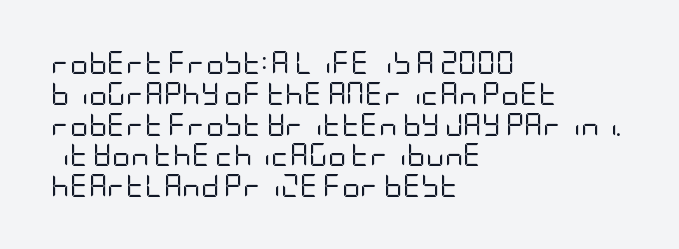
{"italic": "no", "bold": "no", "underline": "no", "align": "left", "line_spacing": "normal", "line_spacing_ratio": 1.34, "letter_spacing": "normal", "letter_spacing_em": 0.0, "glyph_px": 23}
